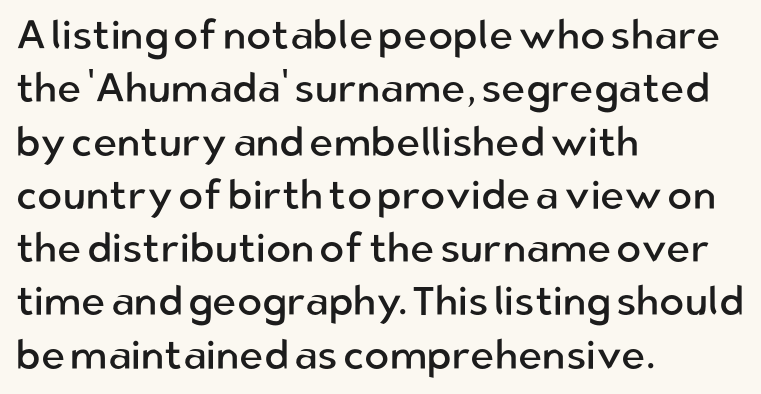
The image shows 41 px regular-weight sans-serif type, upright; set left-aligned, normal line spacing (1.3x), normal letter spacing, not underlined; low stroke contrast and a medium x-height.
